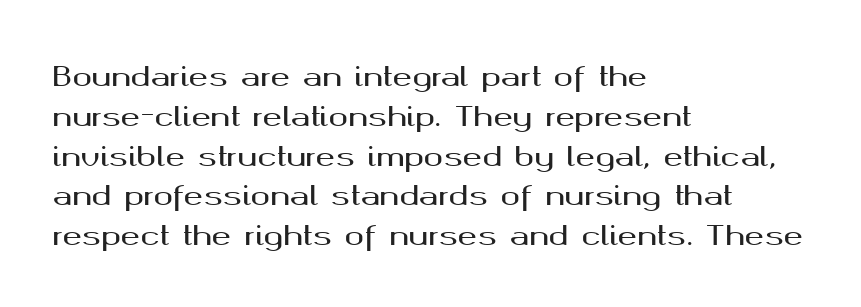
Q: Is the text italic (slanted)? A: No, it is upright.
Q: Is the text underlined? A: No.
Q: How is the paragraph aligned? A: Left-aligned.
Q: Is the spacing between letters normal or unusually wide? A: Normal.
Q: Is the spacing between lines tight, normal or loose? A: Normal.
